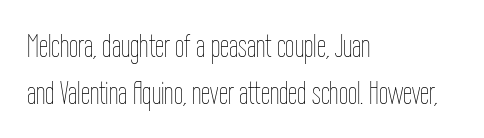
{"italic": "no", "bold": "no", "weight": "thin", "width": "condensed", "stroke_contrast": "low", "x_height": "medium", "monospaced": "no", "underline": "no", "align": "left", "line_spacing": "normal", "line_spacing_ratio": 1.41, "letter_spacing": "normal", "letter_spacing_em": 0.0, "glyph_px": 33}
